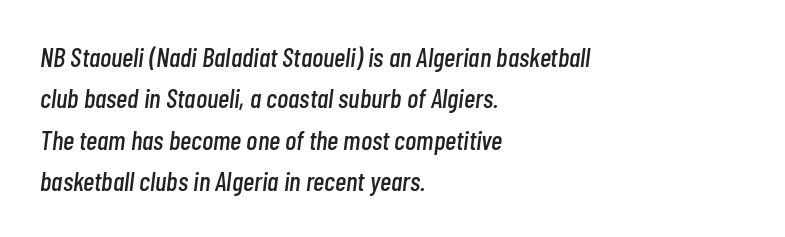
The foot of each line stays bare and open. Tracking here is standard; glyphs follow each other at the usual distance. Students, observe: this is what conventionally led text looks like. The rendering applies a slant to the glyphs. The lines in this sample share a left origin and differ only in where they stop.
